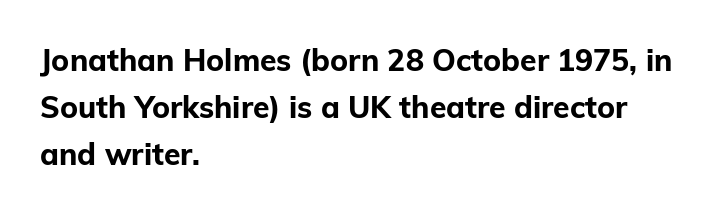
Q: Is the text bold? A: Yes.
Q: Is the text italic (slanted)? A: No, it is upright.
Q: Is the typeface a serif or a sans-serif typeface? A: Sans-serif.
Q: Is the text underlined? A: No.
Q: How is the paragraph aligned? A: Left-aligned.
Q: Is the spacing between letters normal or unusually wide? A: Normal.
Q: Is the spacing between lines tight, normal or loose? A: Normal.
Q: Width (condensed, normal, or wide)? A: Normal.
Q: Stroke contrast? A: Low.
Q: x-height? A: Medium.
Q: Monospaced? A: No.
